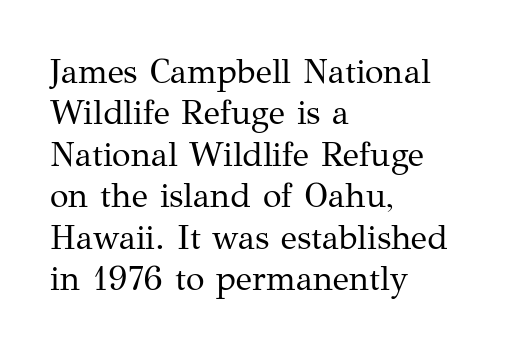
The image shows 34 px regular-weight serif type, upright; set left-aligned, line spacing 1.22x, normal letter spacing, not underlined; medium stroke contrast and a medium x-height.
